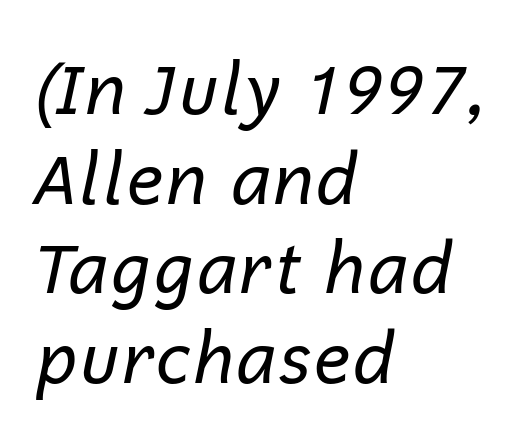
Q: Is the text bold? A: No.
Q: Is the text italic (slanted)? A: Yes, it leans right by about 12 degrees.
Q: Is the text underlined? A: No.
Q: How is the paragraph aligned? A: Left-aligned.
Q: Is the spacing between letters normal or unusually wide? A: Normal.
Q: Is the spacing between lines tight, normal or loose? A: Normal.
Q: Width (condensed, normal, or wide)? A: Normal.
Q: Stroke contrast? A: Low.
Q: x-height? A: Medium.
Q: Monospaced? A: No.
